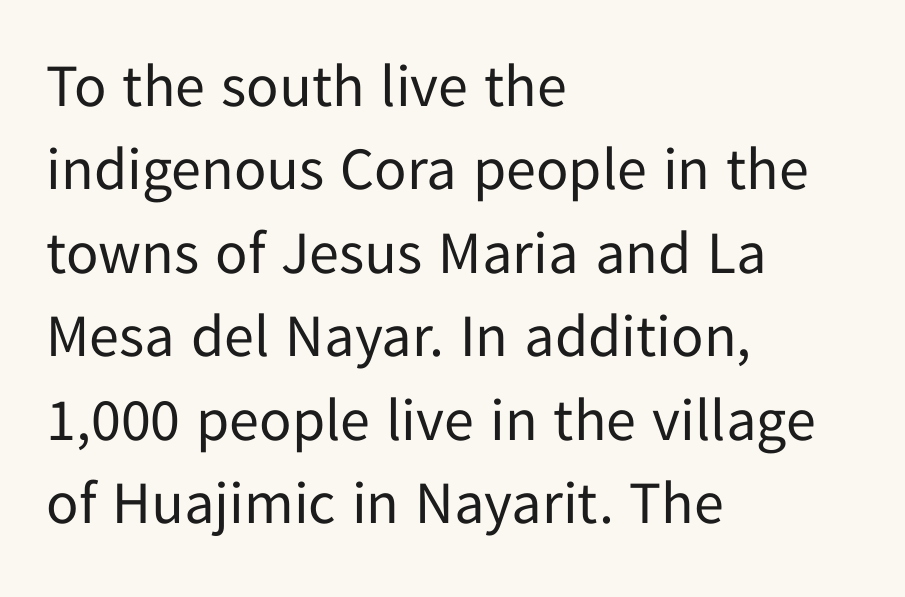
Q: Is the text bold? A: No.
Q: Is the text italic (slanted)? A: No, it is upright.
Q: Is the typeface a serif or a sans-serif typeface? A: Sans-serif.
Q: Is the text underlined? A: No.
Q: How is the paragraph aligned? A: Left-aligned.
Q: Is the spacing between letters normal or unusually wide? A: Normal.
Q: Is the spacing between lines tight, normal or loose? A: Normal.
Q: Width (condensed, normal, or wide)? A: Normal.
Q: Stroke contrast? A: Low.
Q: x-height? A: Medium.
Q: Monospaced? A: No.
